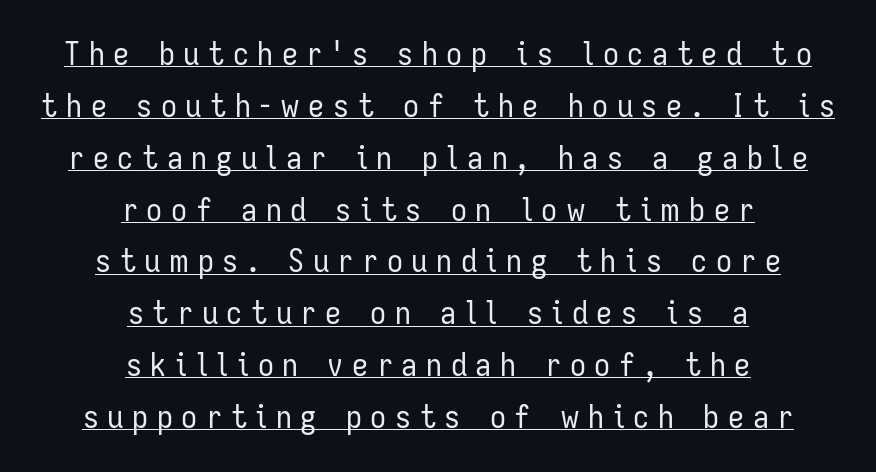
Q: Is the text bold? A: No.
Q: Is the text italic (slanted)? A: No, it is upright.
Q: Is the typeface a serif or a sans-serif typeface? A: Sans-serif.
Q: Is the text underlined? A: Yes.
Q: How is the paragraph aligned? A: Centered.
Q: Is the spacing between letters normal or unusually wide? A: Unusually wide.
Q: Is the spacing between lines tight, normal or loose? A: Normal.
Q: Width (condensed, normal, or wide)? A: Condensed.
Q: Stroke contrast? A: Low.
Q: x-height? A: Medium.
Q: Monospaced? A: No.
